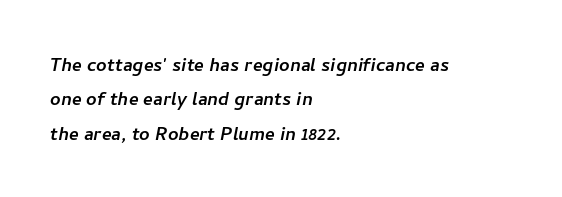
A clean baseline with only descenders dipping below it. Here the glyphs are tracked normally, forming tight word shapes. The typesetter chose a ragged-right arrangement here. Normally led — the rows are evenly, conventionally spaced.
